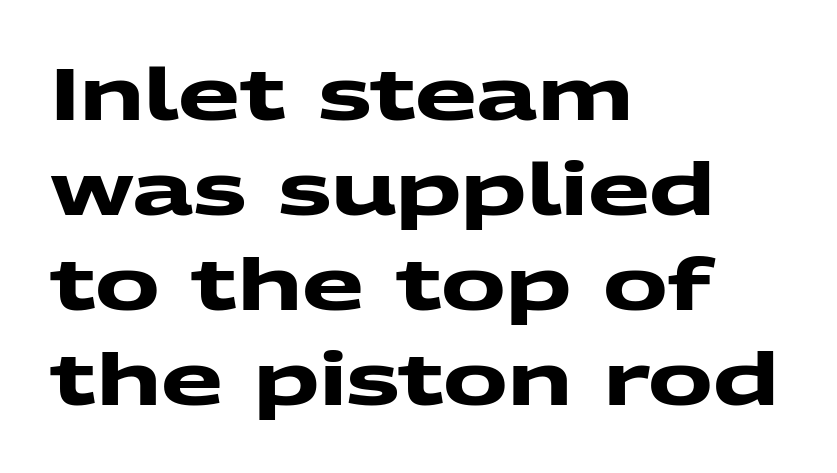
Is this a fixed-width face? No — the glyphs have proportional, varying widths. The rendering uses a moderate line-height, typical for paragraphs. Quick note: underline off. Alignment: flush left. Observe the absence of serifs on each vertical stroke in this sample. Glyph-to-glyph distance matches everyday printed text.
